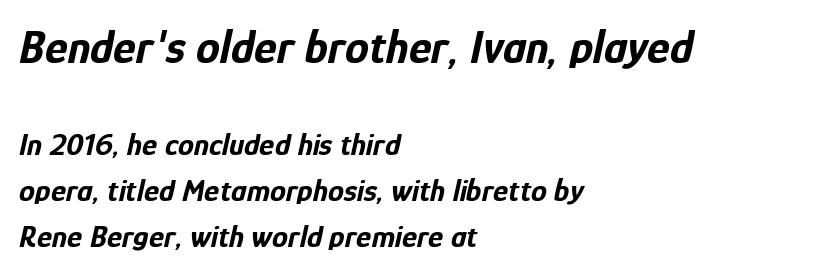
The image shows 48 px bold, condensed type, italic (leaning right); set left-aligned, normal line spacing (1.43x), normal letter spacing, not underlined; the first (top) block is 1.5x larger; low stroke contrast and a medium x-height.
